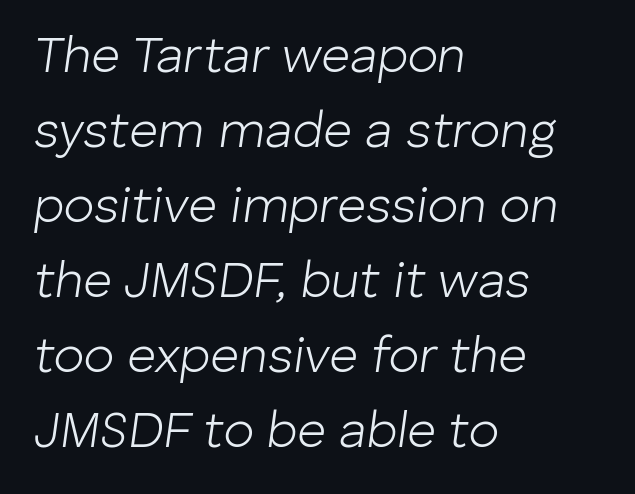
The image shows 50 px light type, italic (leaning right); set left-aligned, normal line spacing (1.5x), normal letter spacing, not underlined; low stroke contrast and a medium x-height.
